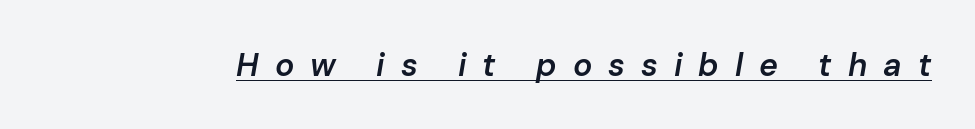
The image shows 32 px semibold type, italic (leaning right); set unusually wide letter spacing (+0.5 em), underlined; low stroke contrast and a medium x-height.
